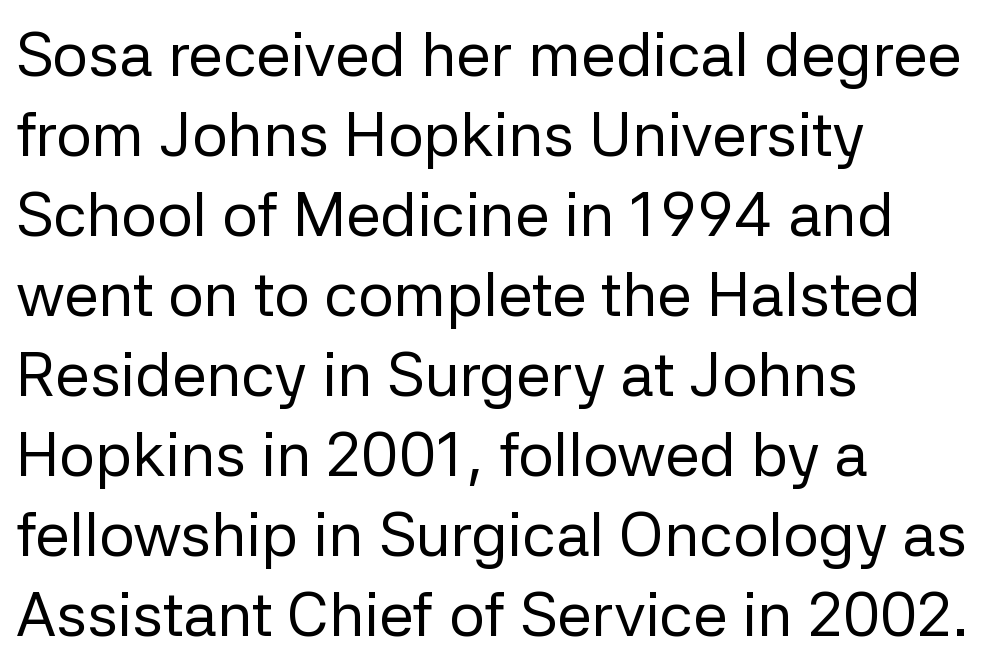
Q: Is the text bold? A: No.
Q: Is the text italic (slanted)? A: No, it is upright.
Q: Is the typeface a serif or a sans-serif typeface? A: Sans-serif.
Q: Is the text underlined? A: No.
Q: How is the paragraph aligned? A: Left-aligned.
Q: Is the spacing between letters normal or unusually wide? A: Normal.
Q: Is the spacing between lines tight, normal or loose? A: Normal.
Q: Width (condensed, normal, or wide)? A: Normal.
Q: Stroke contrast? A: Low.
Q: x-height? A: Medium.
Q: Monospaced? A: No.
